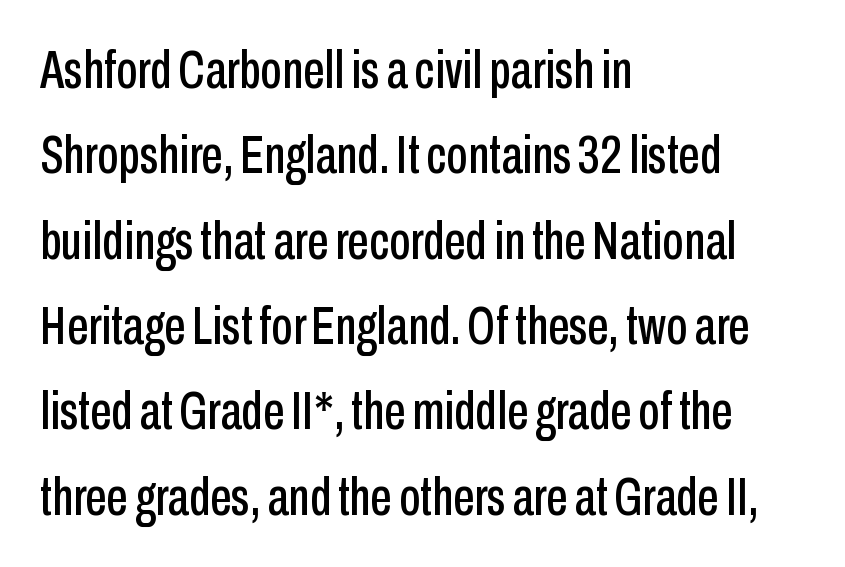
The image shows 54 px condensed sans-serif type, upright; set left-aligned, normal line spacing (1.58x), normal letter spacing, not underlined; low stroke contrast and a medium x-height.
